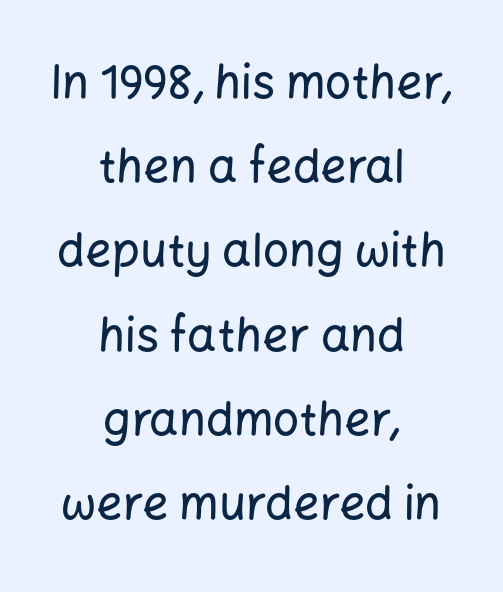
Font category for this specimen: sans-serif. The letters advance in unequal steps, a hallmark of proportional type. This sample uses an upright cut, with every glyph sitting square on the baseline. The compositor balanced each line on the midline.
